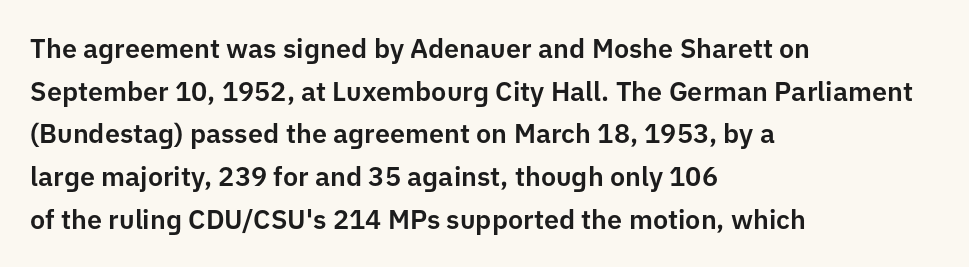
The words here are not underlined. Upright lettering throughout. This rendering leaves character spacing at its baseline value. These lines stack with their left ends in a neat column. Vertical spacing — default.
